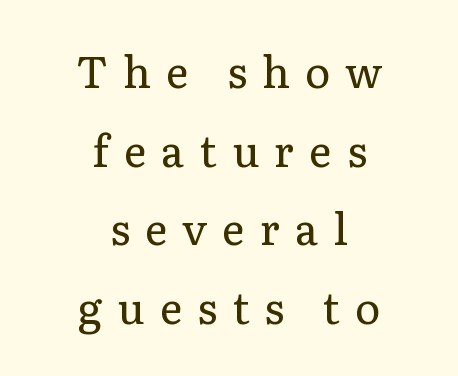
Yep, those are serifs on the letters. The horizontal fit of the characters is loose and conspicuously gappy. Is this a heavy cut? Hardly; it is regular or lighter. This sample has the flowing, uneven cadence of proportional lettering.
